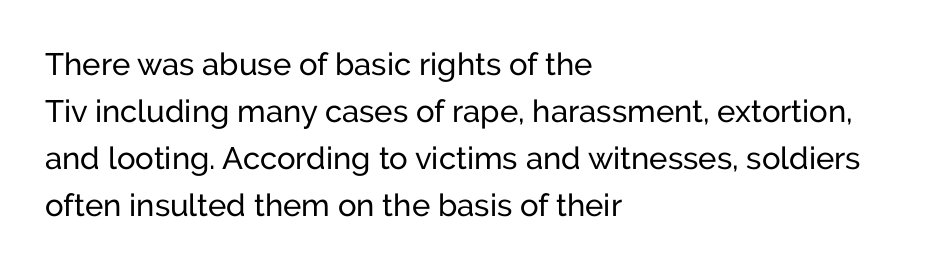
Notice how the stems are strictly vertical — no italics here. Nope, no serifs anywhere on these letters. The rows are spaced the way most documents space them. Glyph-to-glyph distance matches everyday printed text. The face used here is proportionally spaced, like ordinary book or web type.
